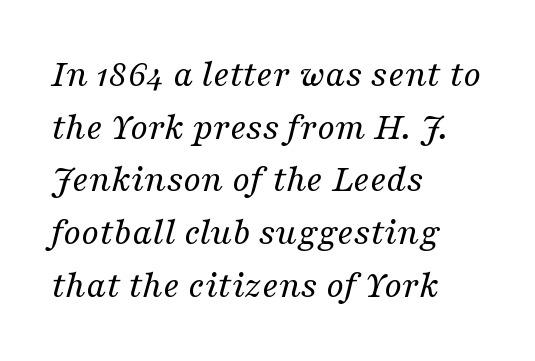
{"serif": "yes", "italic": "yes", "lean": "right", "slant_degrees": 16, "bold": "no", "weight": "regular", "width": "normal", "stroke_contrast": "medium", "x_height": "medium", "monospaced": "no", "underline": "no", "align": "left", "line_spacing": "normal", "line_spacing_ratio": 1.35, "letter_spacing": "normal", "letter_spacing_em": 0.0, "glyph_px": 39}
